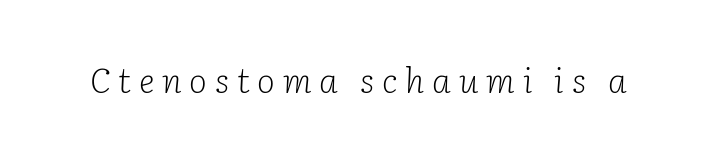
{"serif": "yes", "italic": "yes", "lean": "right", "slant_degrees": 2, "bold": "no", "weight": "light", "width": "normal", "stroke_contrast": "low", "x_height": "medium", "monospaced": "no", "underline": "no", "letter_spacing": "wide", "letter_spacing_em": 0.23, "glyph_px": 34}
